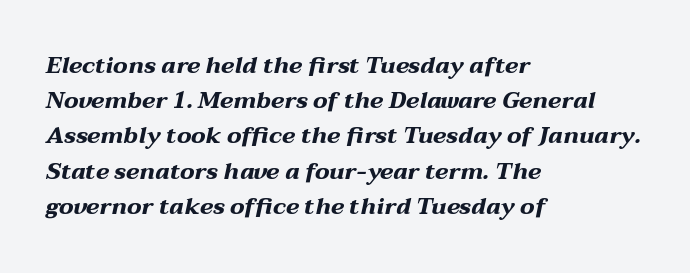
Q: Is the text bold? A: Yes.
Q: Is the text italic (slanted)? A: Yes, it leans right by about 12 degrees.
Q: Is the text underlined? A: No.
Q: How is the paragraph aligned? A: Left-aligned.
Q: Is the spacing between letters normal or unusually wide? A: Normal.
Q: Is the spacing between lines tight, normal or loose? A: Normal.
